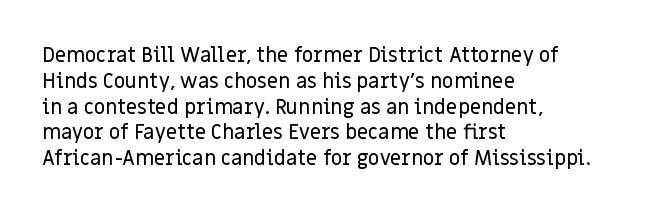
Q: Is the text italic (slanted)? A: No, it is upright.
Q: Is the text underlined? A: No.
Q: How is the paragraph aligned? A: Left-aligned.
Q: Is the spacing between letters normal or unusually wide? A: Normal.
Q: Is the spacing between lines tight, normal or loose? A: Normal.
